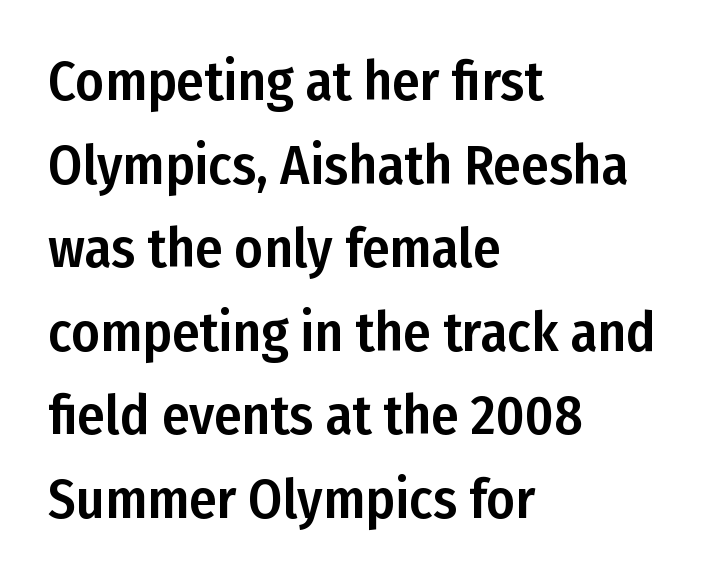
Q: Is the text italic (slanted)? A: No, it is upright.
Q: Is the typeface a serif or a sans-serif typeface? A: Sans-serif.
Q: Is the text underlined? A: No.
Q: How is the paragraph aligned? A: Left-aligned.
Q: Is the spacing between letters normal or unusually wide? A: Normal.
Q: Is the spacing between lines tight, normal or loose? A: Normal.
Q: Width (condensed, normal, or wide)? A: Condensed.
Q: Stroke contrast? A: Low.
Q: x-height? A: Medium.
Q: Monospaced? A: No.
